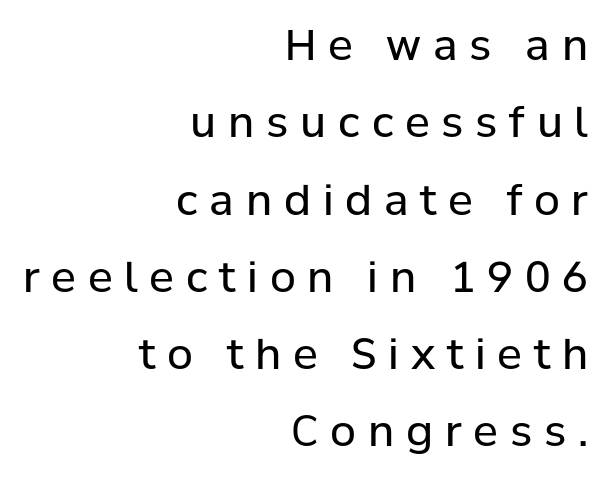
Italic? Not at all — the glyphs are vertical. Stems and bowls with no extra thickness — not bold. These lines are rendered in a variable-pitch font. Is this a sans? Yes — the strokes have no serifs. Typeset ragged left — the right edge is the straight one.
